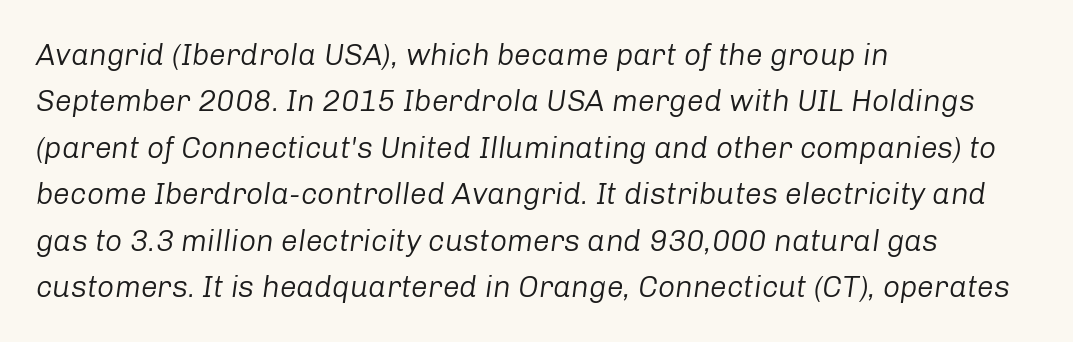
The image shows 30 px regular-weight type, italic (leaning right); set left-aligned, normal line spacing (1.55x), normal letter spacing, not underlined; low stroke contrast and a medium x-height.
